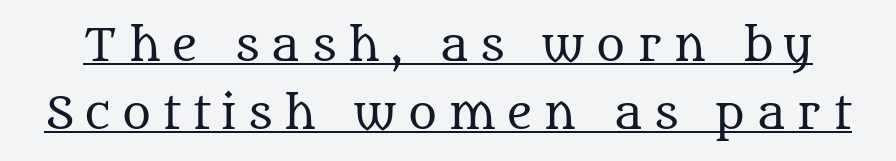
The image shows 44 px regular-weight serif type, upright; set normal line spacing (1.55x), unusually wide letter spacing (+0.25 em), underlined; medium stroke contrast and a large x-height.
